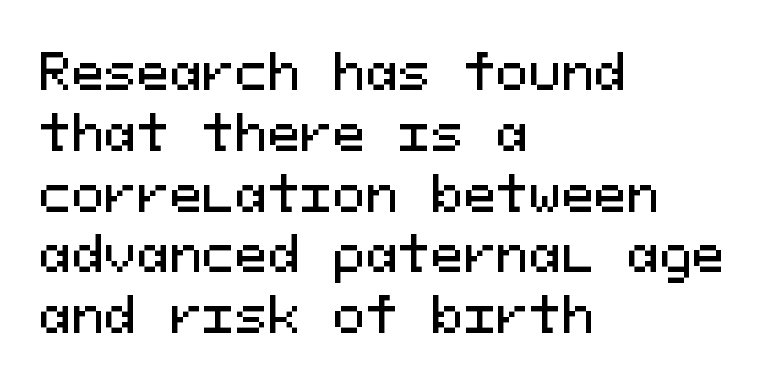
Short note: letters normally spaced. The string is rendered with underlining switched off. Where is the straight margin? On the left. This is the regular roman posture of the typeface.
